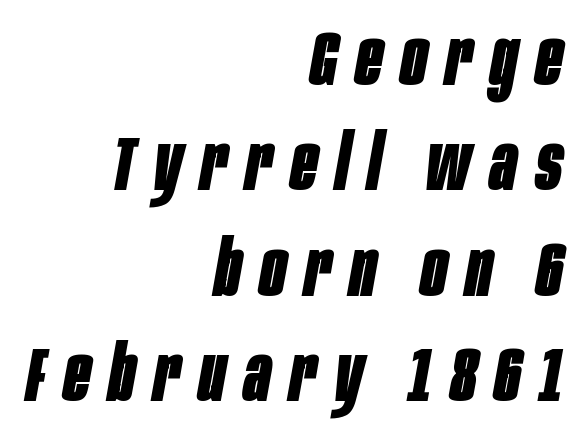
Q: Is the text bold? A: Yes.
Q: Is the text italic (slanted)? A: Yes, it leans right by about 10 degrees.
Q: Is the text underlined? A: No.
Q: How is the paragraph aligned? A: Right-aligned.
Q: Is the spacing between letters normal or unusually wide? A: Unusually wide.
Q: Is the spacing between lines tight, normal or loose? A: Normal.
Q: Width (condensed, normal, or wide)? A: Condensed.
Q: Stroke contrast? A: Low.
Q: x-height? A: Large.
Q: Monospaced? A: No.
